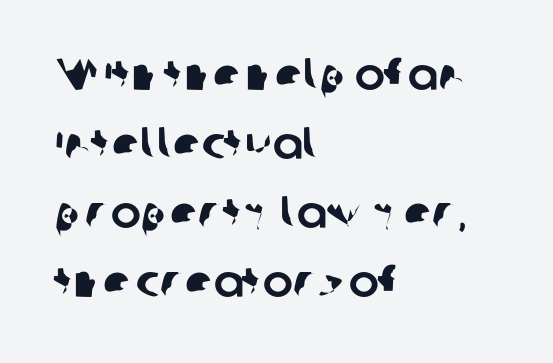
{"serif": "no", "width": "normal", "stroke_contrast": "low", "x_height": "medium", "monospaced": "no", "underline": "no", "align": "left", "line_spacing": "normal", "line_spacing_ratio": 1.53, "letter_spacing": "normal", "letter_spacing_em": 0.0, "glyph_px": 45}
